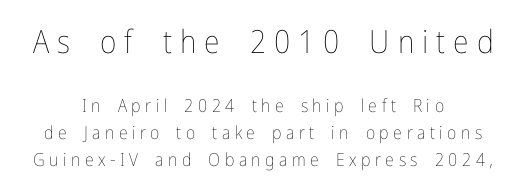
{"italic": "no", "bold": "no", "weight": "thin", "width": "condensed", "stroke_contrast": "low", "x_height": "medium", "monospaced": "no", "underline": "no", "align": "center", "line_spacing": "normal", "line_spacing_ratio": 1.51, "letter_spacing": "wide", "letter_spacing_em": 0.25, "larger_block": "first", "size_ratio": 1.78, "glyph_px": 32}
